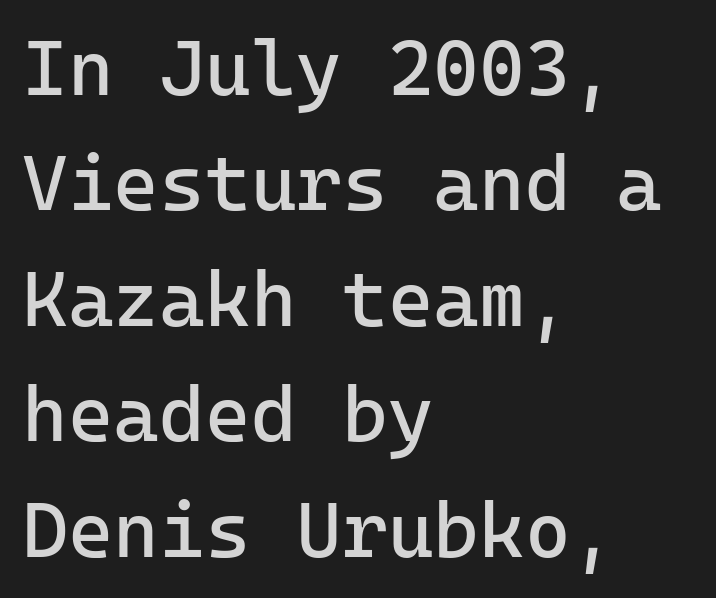
{"serif": "no", "italic": "no", "bold": "no", "weight": "regular", "width": "normal", "stroke_contrast": "low", "x_height": "medium", "monospaced": "yes", "underline": "no", "align": "left", "line_spacing": "normal", "line_spacing_ratio": 1.48, "letter_spacing": "normal", "letter_spacing_em": 0.0, "glyph_px": 78}
